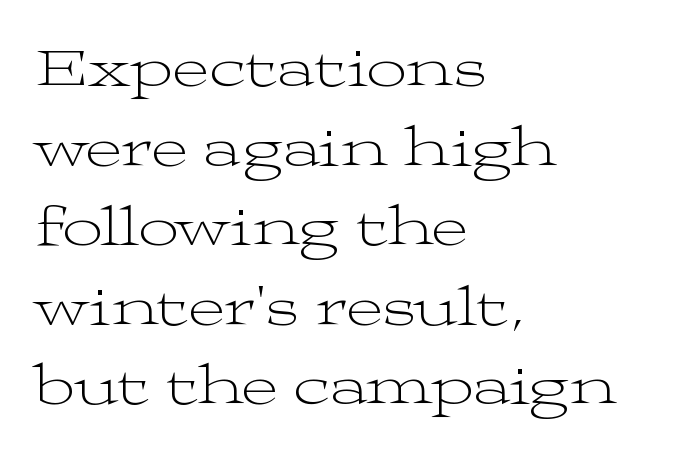
The image shows 56 px light, wide serif type, upright; set left-aligned, normal line spacing (1.42x), normal letter spacing, not underlined; medium stroke contrast and a medium x-height.
